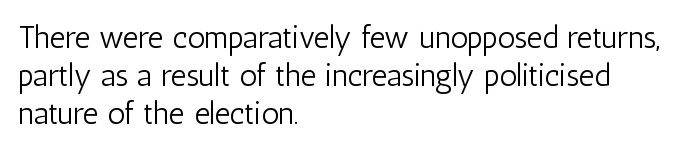
Look at the tracking — it's just the regular setting, nothing added. The paragraph shown leans on its left margin. Ascenders rise straight up at ninety degrees. Observe the absence of serifs on each vertical stroke in this sample.
